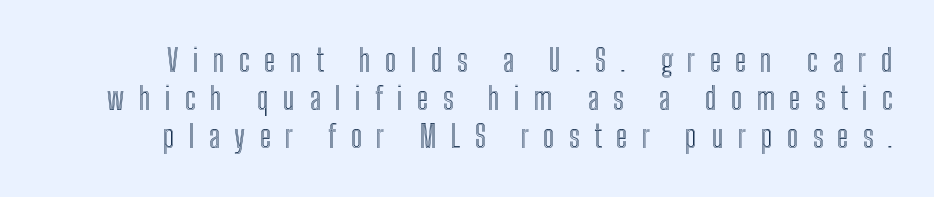
Q: Is the text italic (slanted)? A: No, it is upright.
Q: Is the text underlined? A: No.
Q: Is the spacing between letters normal or unusually wide? A: Unusually wide.
Q: Width (condensed, normal, or wide)? A: Condensed.
Q: x-height? A: Medium.
Q: Monospaced? A: No.
